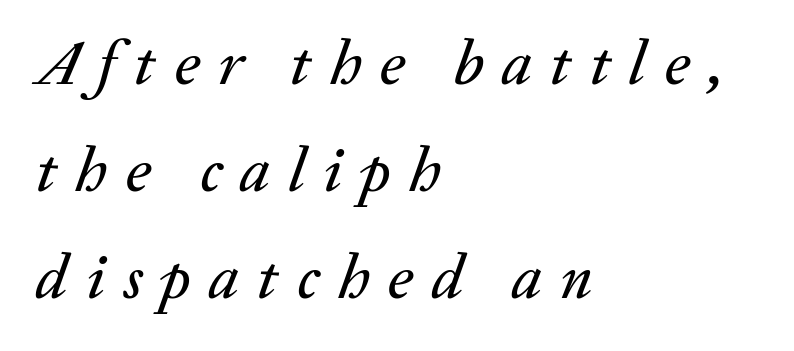
Q: Is the text italic (slanted)? A: Yes, it leans right by about 20 degrees.
Q: Is the text underlined? A: No.
Q: How is the paragraph aligned? A: Left-aligned.
Q: Is the spacing between letters normal or unusually wide? A: Unusually wide.
Q: Is the spacing between lines tight, normal or loose? A: Normal.
Q: Width (condensed, normal, or wide)? A: Normal.
Q: Stroke contrast? A: Medium.
Q: x-height? A: Medium.
Q: Monospaced? A: No.
